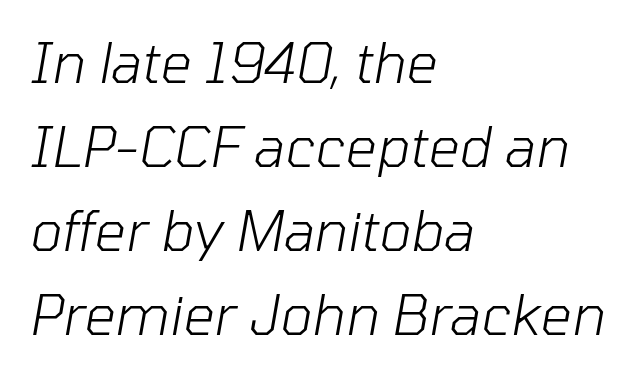
The gaps between neighbouring characters are ordinary and unremarkable. Vertical stems look standard width or narrower in stroke. The passage shown is typed in a proportional face where columns would drift. Type without underlining.
